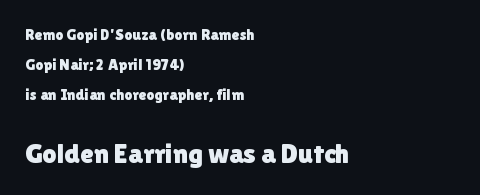
The image shows 28 px sans-serif type, upright; set left-aligned, line spacing 1.86x, normal letter spacing, not underlined; the second (bottom) block is 1.75x larger; a medium x-height.
